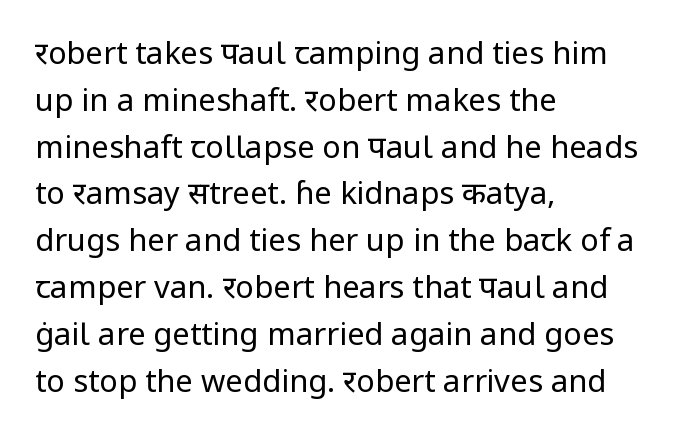
{"serif": "no", "italic": "no", "bold": "no", "weight": "regular", "width": "normal", "stroke_contrast": "low", "x_height": "medium", "monospaced": "no", "underline": "no", "align": "left", "line_spacing": "normal", "line_spacing_ratio": 1.51, "letter_spacing": "normal", "letter_spacing_em": 0.0, "glyph_px": 31}
